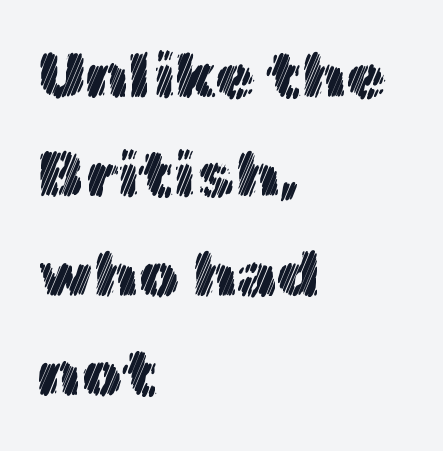
{"italic": "no", "width": "normal", "x_height": "medium", "monospaced": "no", "underline": "no", "align": "left", "line_spacing": "normal", "line_spacing_ratio": 1.53, "letter_spacing": "normal", "letter_spacing_em": 0.0, "glyph_px": 65}
